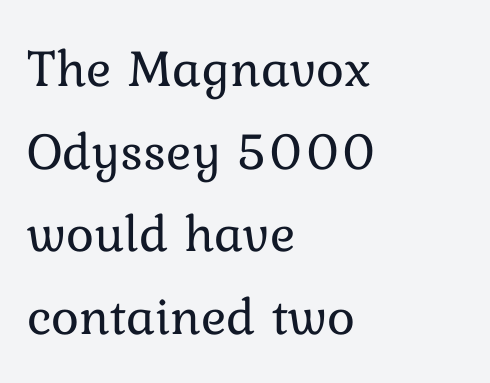
Note the varied advance widths — an 'i' is clearly narrower than an 'm'. Counters stay open thanks to moderate or lighter strokes. You can tell it's not italic because the verticals are truly vertical. Baseline-to-baseline distance is the conventional proportion of letter height. The paragraph has a hard left edge and a soft right edge. Standard letterfit; no display-style spreading of the glyphs.
